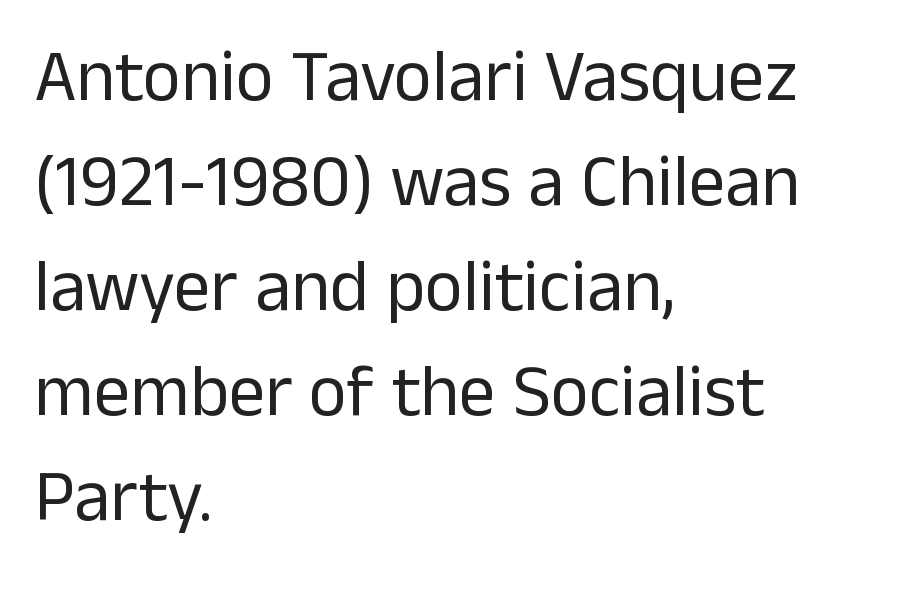
Q: Is the text bold? A: No.
Q: Is the text italic (slanted)? A: No, it is upright.
Q: Is the typeface a serif or a sans-serif typeface? A: Sans-serif.
Q: Is the text underlined? A: No.
Q: How is the paragraph aligned? A: Left-aligned.
Q: Is the spacing between letters normal or unusually wide? A: Normal.
Q: Is the spacing between lines tight, normal or loose? A: Normal.
Q: Width (condensed, normal, or wide)? A: Normal.
Q: Stroke contrast? A: Low.
Q: x-height? A: Medium.
Q: Monospaced? A: No.
